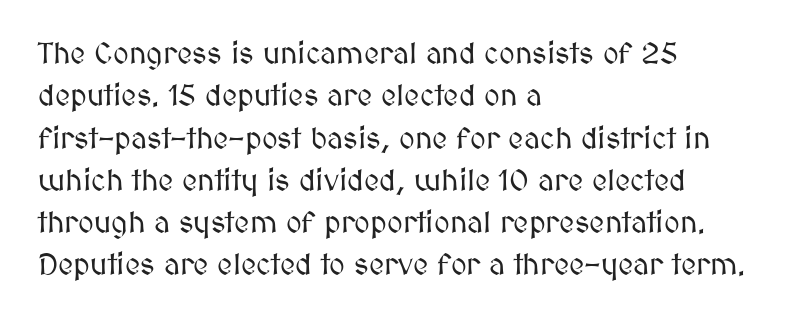
Caption: standard tracking, unaltered. You can tell it's not italic because the verticals are truly vertical. A normal amount of white space separates one row of letters from the next. Descender tails drop into unmarked territory. Each letter keeps its own natural width here, so spacing adapts to shape.
